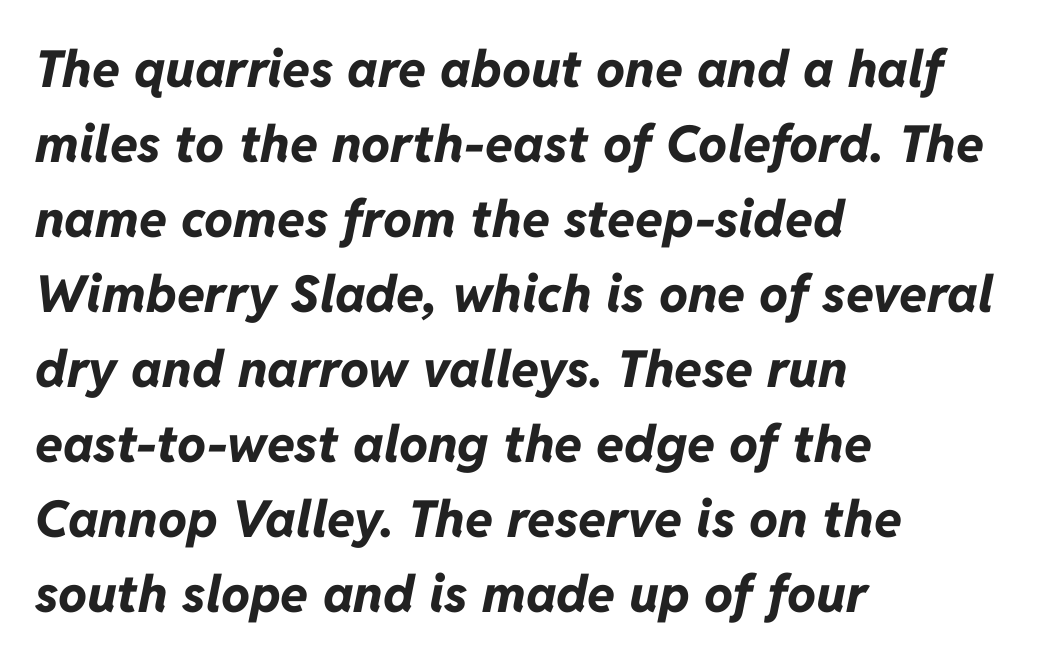
The image shows 51 px bold type, italic (leaning right); set left-aligned, normal line spacing (1.47x), normal letter spacing, not underlined; low stroke contrast and a medium x-height.
